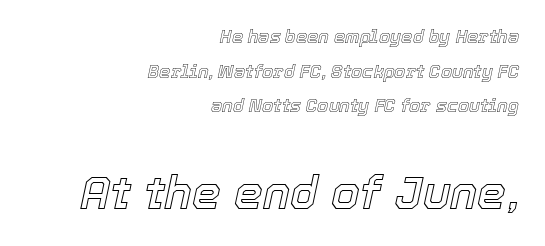
Underline: absent. Note: smaller setting up top, larger setting below. Slant detected: the letters are inclined. Baseline-to-baseline distance is far greater than the letter height. The paragraph has a hard right edge and a soft left edge. Character widths vary here, with narrow letters taking less room than wide ones.
